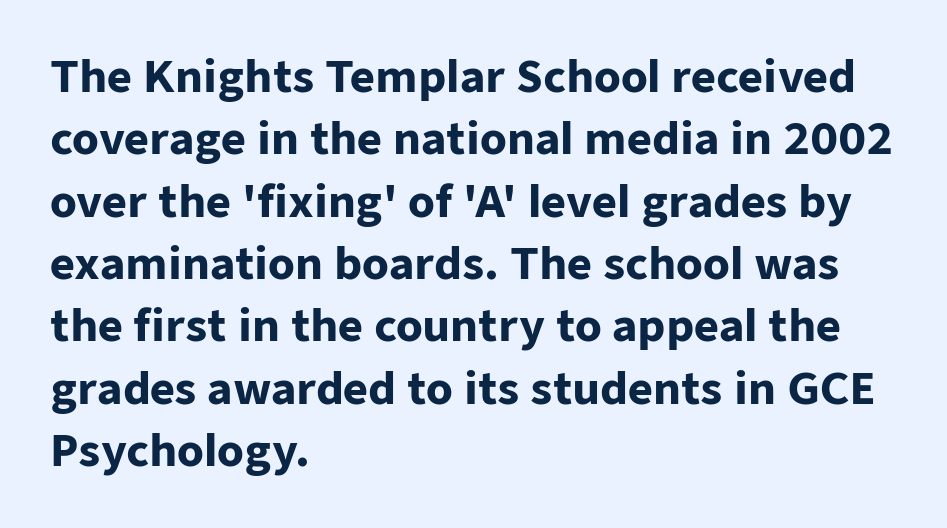
Spacing verdict: proportional, widths tailored to each character. The font family rendered here belongs to the sans-serif group. You can tell it's not italic because the verticals are truly vertical. Each glyph is drawn with heavy, bold strokes. The paragraph has a hard left edge and a soft right edge.
